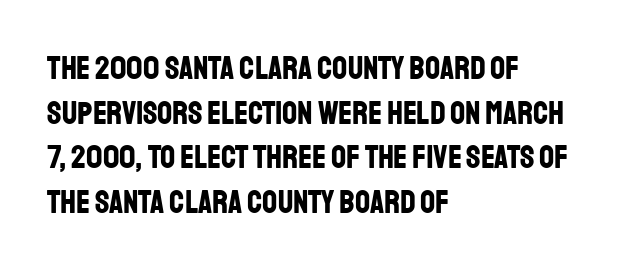
{"serif": "no", "italic": "no", "bold": "yes", "weight": "bold", "width": "condensed", "stroke_contrast": "low", "x_height": "large", "monospaced": "no", "underline": "no", "align": "left", "line_spacing": "normal", "line_spacing_ratio": 1.35, "letter_spacing": "normal", "letter_spacing_em": 0.0, "glyph_px": 33}
